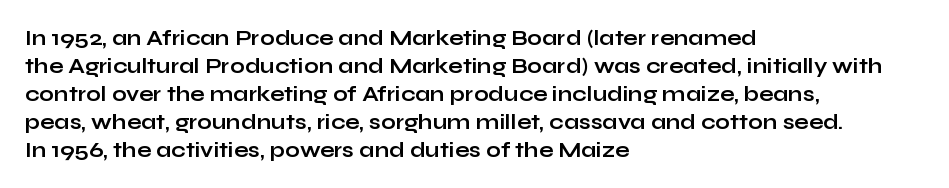
{"italic": "no", "bold": "yes", "underline": "no", "align": "left", "line_spacing": "normal", "line_spacing_ratio": 1.33, "letter_spacing": "normal", "letter_spacing_em": 0.0, "glyph_px": 21}
